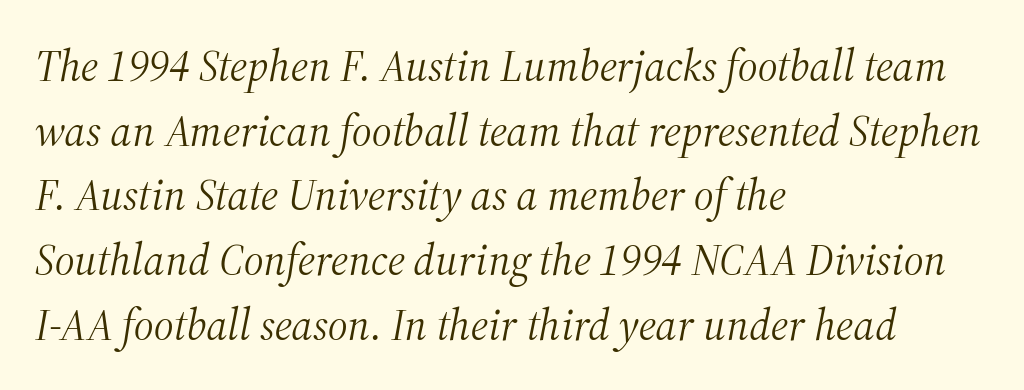
{"serif": "yes", "italic": "yes", "lean": "right", "slant_degrees": 12, "bold": "no", "weight": "light", "width": "normal", "stroke_contrast": "medium", "x_height": "medium", "monospaced": "no", "underline": "no", "align": "left", "line_spacing": "normal", "line_spacing_ratio": 1.47, "letter_spacing": "normal", "letter_spacing_em": 0.0, "glyph_px": 44}
